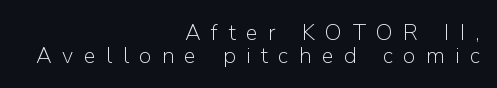
The image shows 22 px text type, upright; set right-aligned, tight line spacing (1.04x), unusually wide letter spacing (+0.48 em), not underlined.
